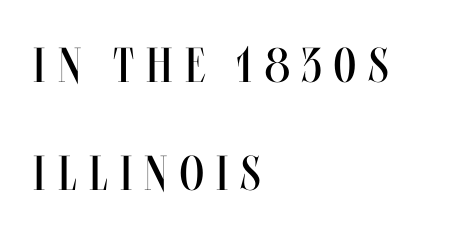
Q: Is the text bold? A: No.
Q: Is the text italic (slanted)? A: No, it is upright.
Q: Is the text underlined? A: No.
Q: How is the paragraph aligned? A: Left-aligned.
Q: Is the spacing between letters normal or unusually wide? A: Unusually wide.
Q: Is the spacing between lines tight, normal or loose? A: Loose.
Q: Width (condensed, normal, or wide)? A: Condensed.
Q: Stroke contrast? A: Medium.
Q: x-height? A: Large.
Q: Monospaced? A: No.
